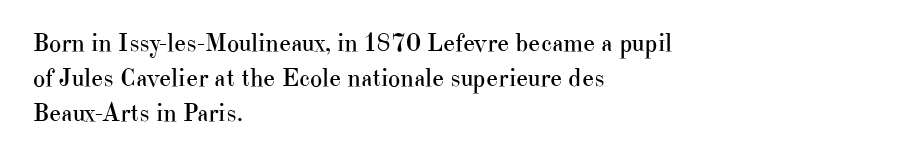
How are the letters spaced? Ordinarily, with no added tracking. Has an underline been added? It has not. Honestly, the row spacing looks completely unremarkable. The font is comparable to plain body text, perhaps lighter. Visually the block forms a straight wall on the left and a jagged coastline on the right.
